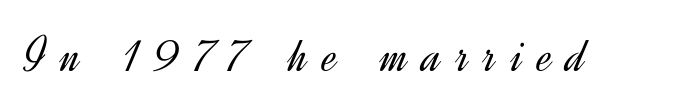
The image shows 52 px light sans-serif type; set unusually wide letter spacing (+0.29 em), not underlined; a small x-height.
